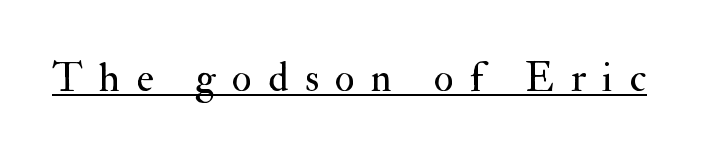
The image shows 41 px regular-weight serif type, upright; set unusually wide letter spacing (+0.4 em), underlined; medium stroke contrast and a small x-height.
